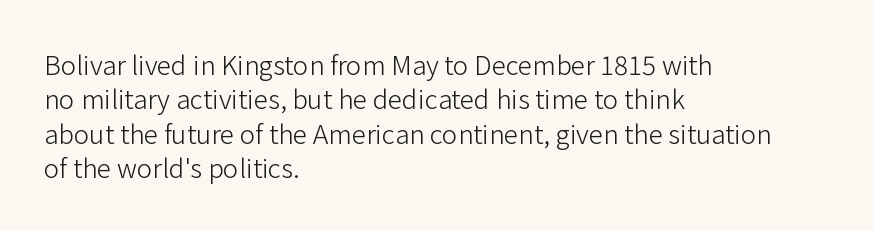
The image shows 26 px text type, upright; set left-aligned, normal line spacing (1.32x), normal letter spacing, not underlined.
